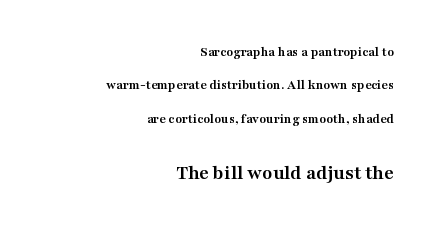
The image shows 21 px bold type, upright; set right-aligned, loose line spacing (2.39x), normal letter spacing, not underlined; the second (bottom) block is 1.5x larger.
